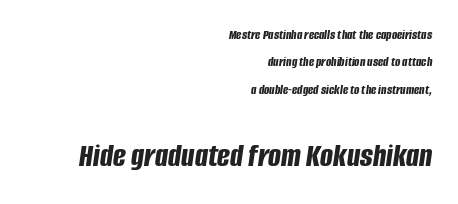
Q: Is the text bold? A: Yes.
Q: Is the text italic (slanted)? A: Yes, it leans right by about 8 degrees.
Q: Is the text underlined? A: No.
Q: How is the paragraph aligned? A: Right-aligned.
Q: Is the spacing between letters normal or unusually wide? A: Normal.
Q: Is the spacing between lines tight, normal or loose? A: Loose.
Q: Which block of text is set in a larger size, the first (top) or the second (bottom)? A: The second (bottom) one.
Q: Width (condensed, normal, or wide)? A: Condensed.
Q: Stroke contrast? A: Low.
Q: x-height? A: Large.
Q: Monospaced? A: No.
